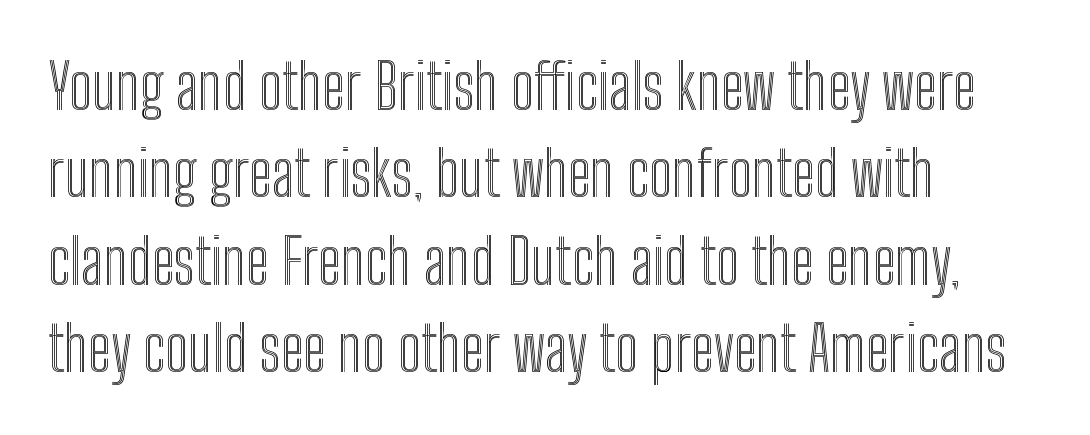
Q: Is the text italic (slanted)? A: No, it is upright.
Q: Is the text underlined? A: No.
Q: How is the paragraph aligned? A: Left-aligned.
Q: Is the spacing between letters normal or unusually wide? A: Normal.
Q: Is the spacing between lines tight, normal or loose? A: Normal.
Q: Width (condensed, normal, or wide)? A: Condensed.
Q: x-height? A: Medium.
Q: Monospaced? A: No.
